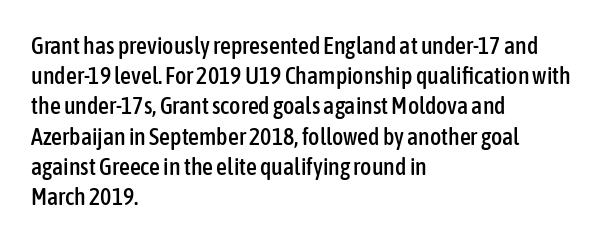
Leading: standard. Ascenders rise straight up at ninety degrees. The text block is weighted toward the left margin, trailing off unevenly rightward. Default kerning and tracking; the words read as compact shapes. Underlining? Definitely not there.
